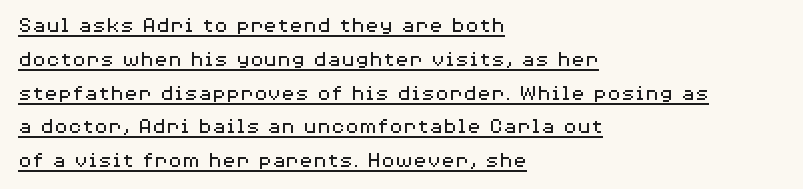
{"italic": "no", "bold": "no", "underline": "yes", "align": "left", "line_spacing": "normal", "line_spacing_ratio": 1.47, "letter_spacing": "normal", "letter_spacing_em": 0.0, "glyph_px": 23}
